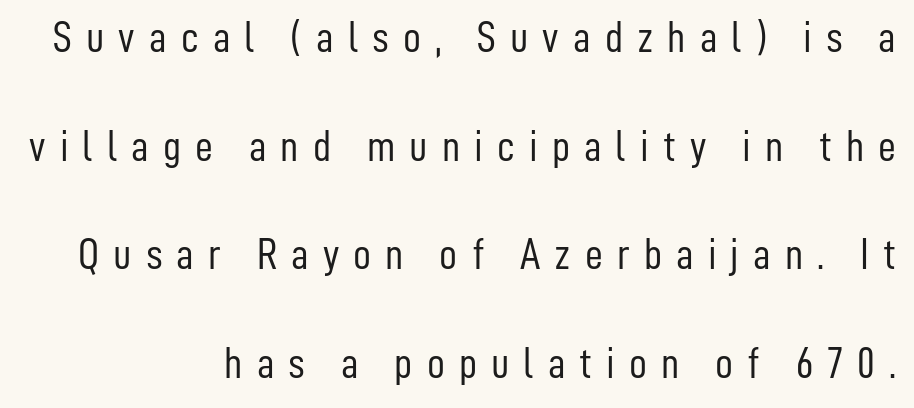
Q: Is the text bold? A: No.
Q: Is the text italic (slanted)? A: No, it is upright.
Q: Is the typeface a serif or a sans-serif typeface? A: Sans-serif.
Q: Is the text underlined? A: No.
Q: How is the paragraph aligned? A: Right-aligned.
Q: Is the spacing between letters normal or unusually wide? A: Unusually wide.
Q: Is the spacing between lines tight, normal or loose? A: Loose.
Q: Width (condensed, normal, or wide)? A: Condensed.
Q: Stroke contrast? A: Low.
Q: x-height? A: Medium.
Q: Monospaced? A: No.
